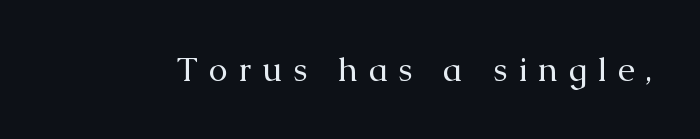
A typesetter would label this face a serif. Posture: straight, roman, zero tilt. Descenders are the only things crossing below the line. Weight class: somewhere from thin through regular.
